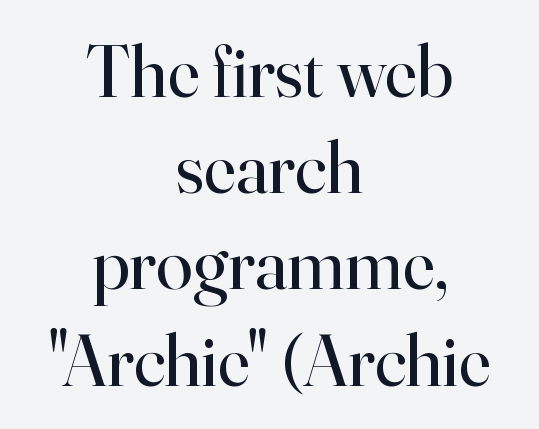
The tracking reads as untouched default to a designer's eye. Yep, those are serifs on the letters. Type without underlining. Letters have the restrained weight of plain body copy at most. Regular leading.
